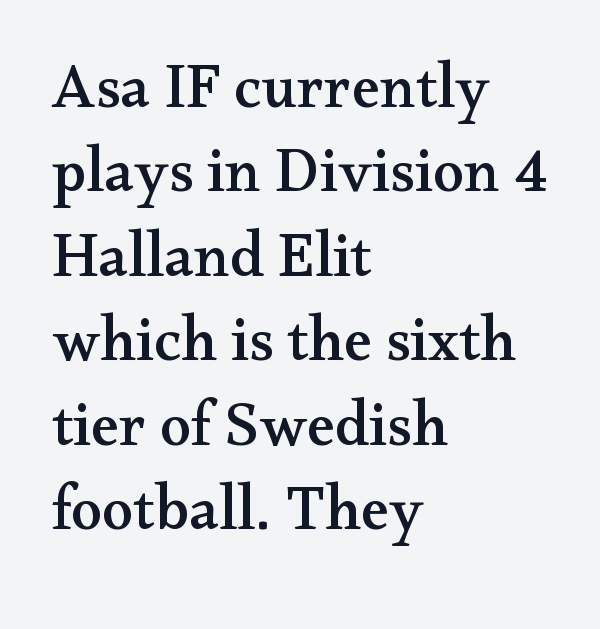
{"serif": "yes", "italic": "no", "width": "wide", "stroke_contrast": "medium", "x_height": "small", "monospaced": "no", "underline": "no", "align": "left", "line_spacing": "normal", "line_spacing_ratio": 1.34, "letter_spacing": "normal", "letter_spacing_em": 0.0, "glyph_px": 63}
